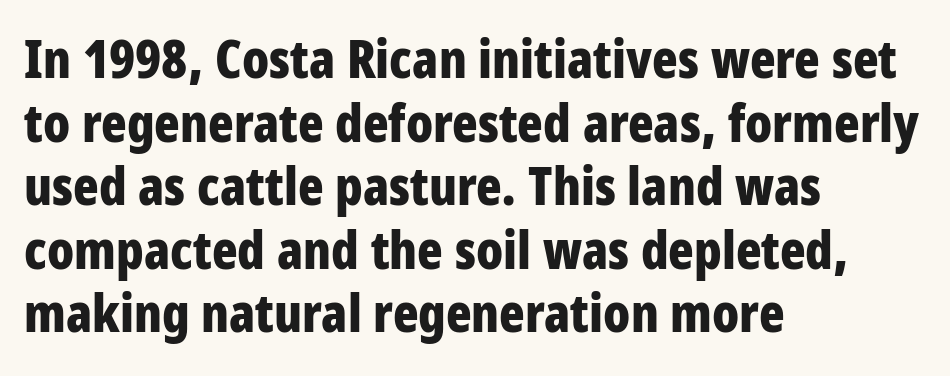
The image shows 53 px bold, condensed sans-serif type, upright; set left-aligned, line spacing 1.2x, normal letter spacing, not underlined; low stroke contrast and a large x-height.
